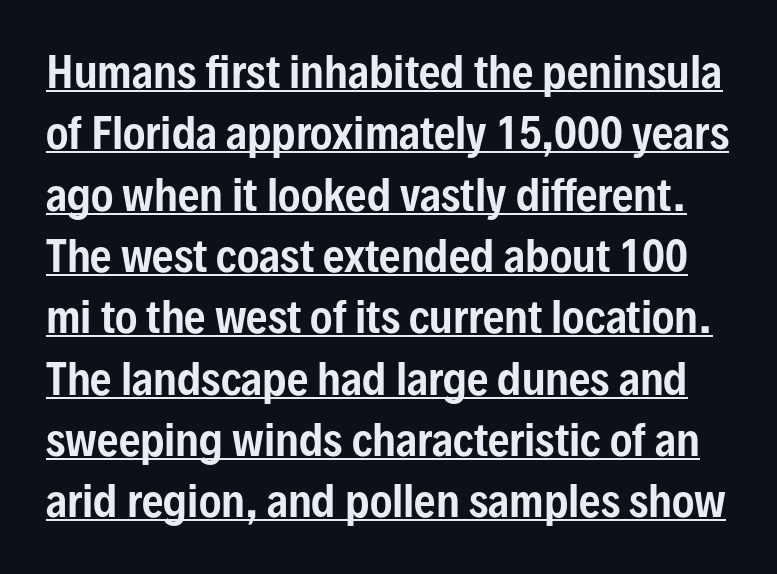
The letters advance in unequal steps, a hallmark of proportional type. Every word sits above its own underline. Does extra space separate the letters? No, they use regular spacing. How would I describe the line gaps? Plain and ordinary. The type sits square on the baseline with zero lean. Letterform terminals end flat and unadorned throughout the passage.
